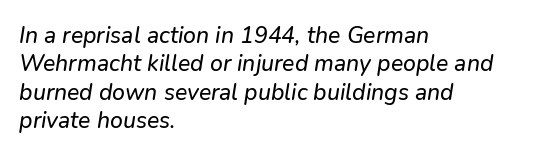
{"underline": "no", "align": "left", "line_spacing_ratio": 1.23, "letter_spacing": "normal", "letter_spacing_em": 0.0, "glyph_px": 23}
